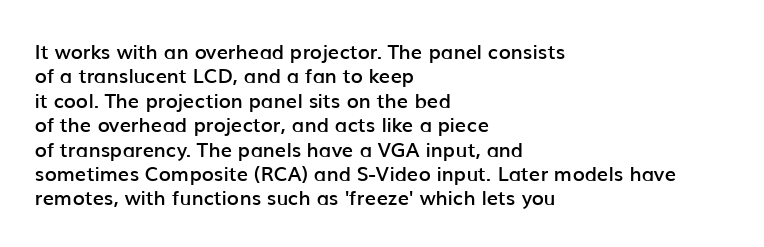
A typesetter would mark this as roman, not italic. Standard letterfit; no display-style spreading of the glyphs. This is the in-between weight designers call semibold or demi. The rendering anchors every line to the left-hand side. The area under the type is left untouched.
